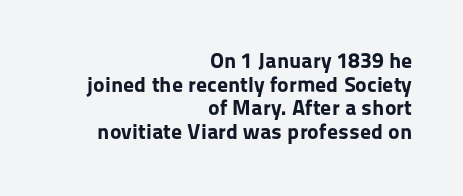
Default kerning and tracking; the words read as compact shapes. Line spacing here is tight. Every stem runs plumb, perpendicular to the baseline. The area under the type is left untouched.
